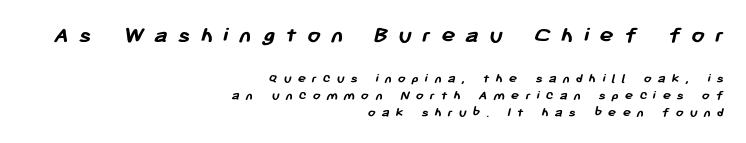
The image shows 24 px bold type; set right-aligned, line spacing 1.2x, unusually wide letter spacing (+0.42 em), not underlined; the first (top) block is 1.71x larger.
